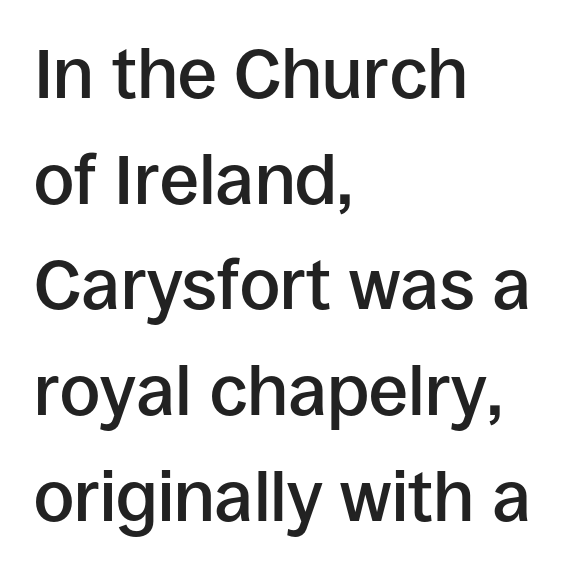
{"serif": "no", "italic": "no", "bold": "semi", "weight": "semibold", "width": "normal", "stroke_contrast": "low", "x_height": "large", "monospaced": "no", "underline": "no", "align": "left", "line_spacing": "normal", "line_spacing_ratio": 1.51, "letter_spacing": "normal", "letter_spacing_em": 0.0, "glyph_px": 70}
